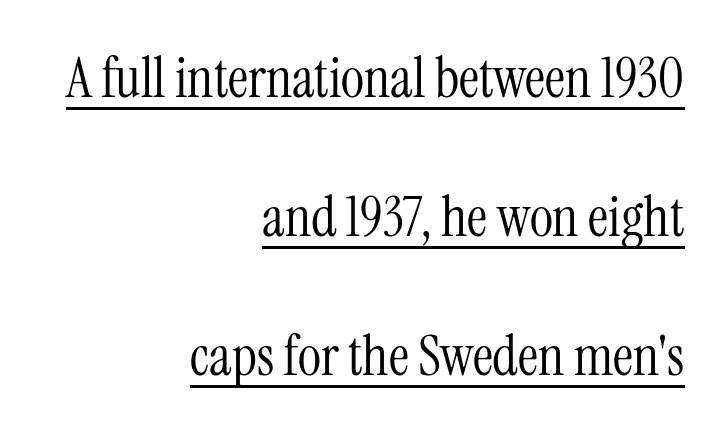
This sample has the flowing, uneven cadence of proportional lettering. The words here are underlined. Is the letter spacing exaggerated? No — it looks like the ordinary default. Posture: straight, roman, zero tilt.
